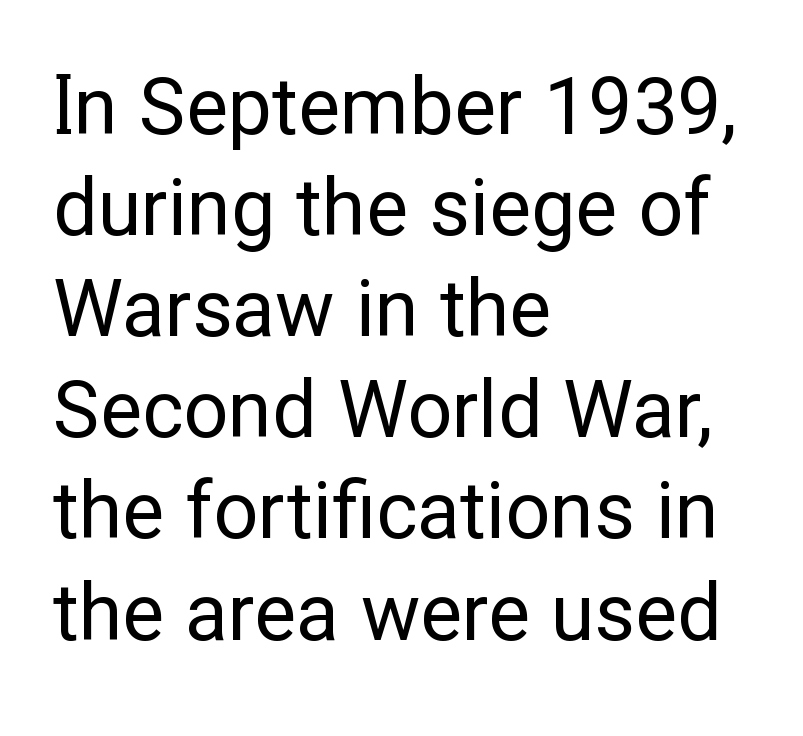
The image shows 79 px regular-weight sans-serif type, upright; set left-aligned, normal line spacing (1.28x), normal letter spacing, not underlined; low stroke contrast and a medium x-height.
